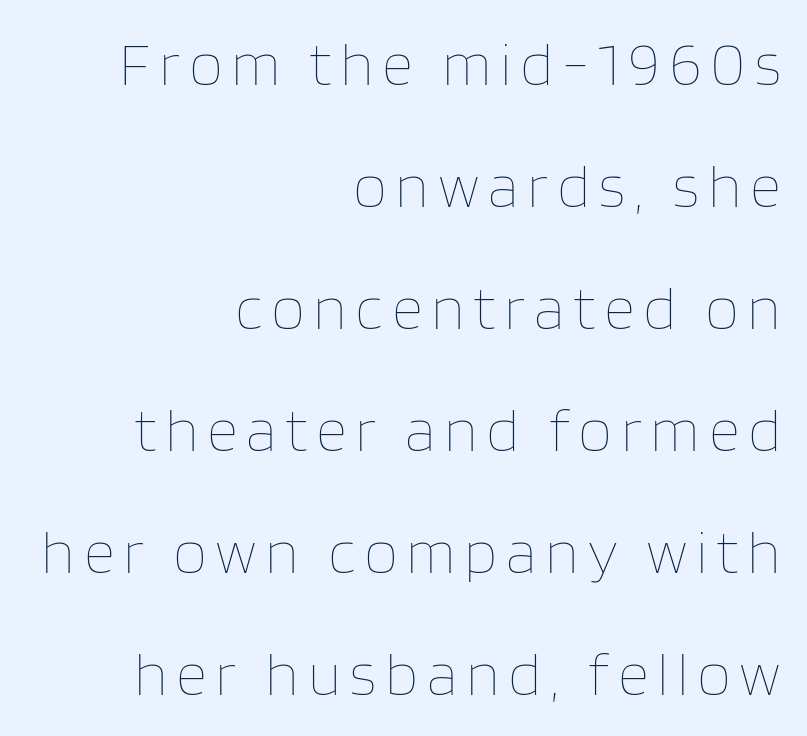
The image shows 61 px thin type, upright; set right-aligned, loose line spacing (2.0x), not underlined; low stroke contrast and a large x-height.
